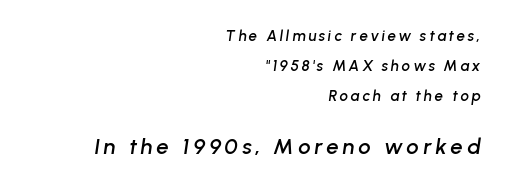
The image shows 22 px text type, italic (leaning right); set right-aligned, loose line spacing (1.99x), not underlined; the second (bottom) block is 1.47x larger.
